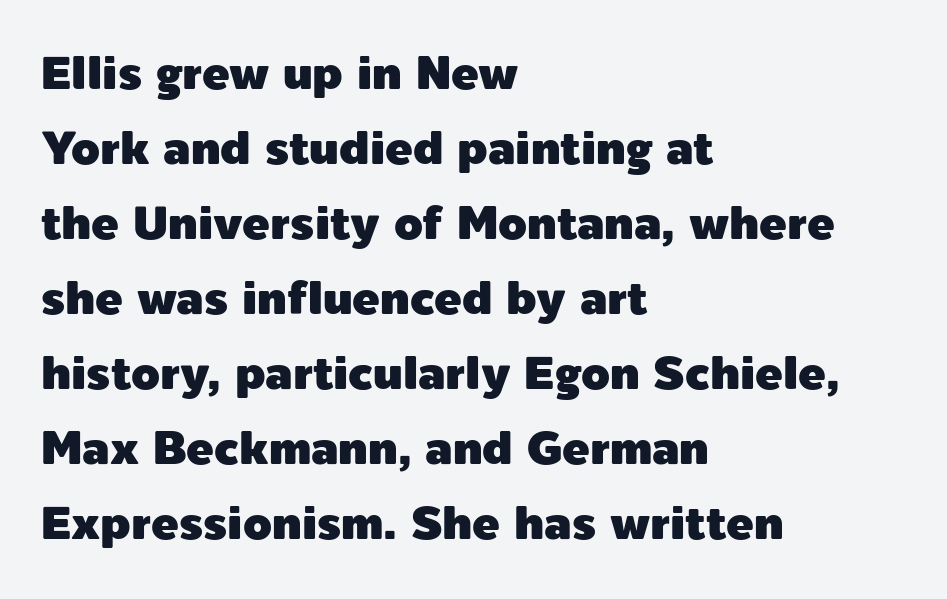
Notice how the stems are strictly vertical — no italics here. Varying glyph widths throughout — classic text-font behaviour. Font category for this specimen: sans-serif. Rows of type keep a routine distance in the vertical direction. Only glyphs here, with clear space below each row. Default kerning and tracking; the words read as compact shapes.
